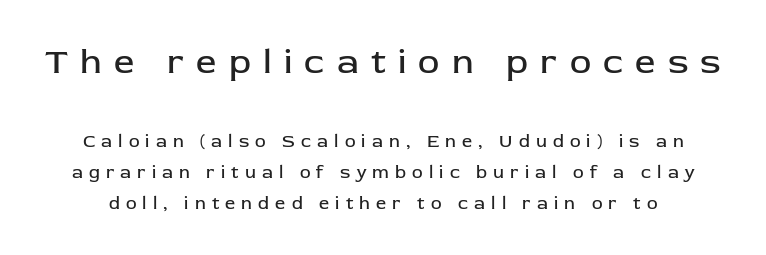
Q: Is the text bold? A: No.
Q: Is the text italic (slanted)? A: No, it is upright.
Q: Is the typeface a serif or a sans-serif typeface? A: Sans-serif.
Q: Is the text underlined? A: No.
Q: Is the spacing between letters normal or unusually wide? A: Unusually wide.
Q: Which block of text is set in a larger size, the first (top) or the second (bottom)? A: The first (top) one.
Q: Width (condensed, normal, or wide)? A: Normal.
Q: Stroke contrast? A: Low.
Q: x-height? A: Medium.
Q: Monospaced? A: No.
